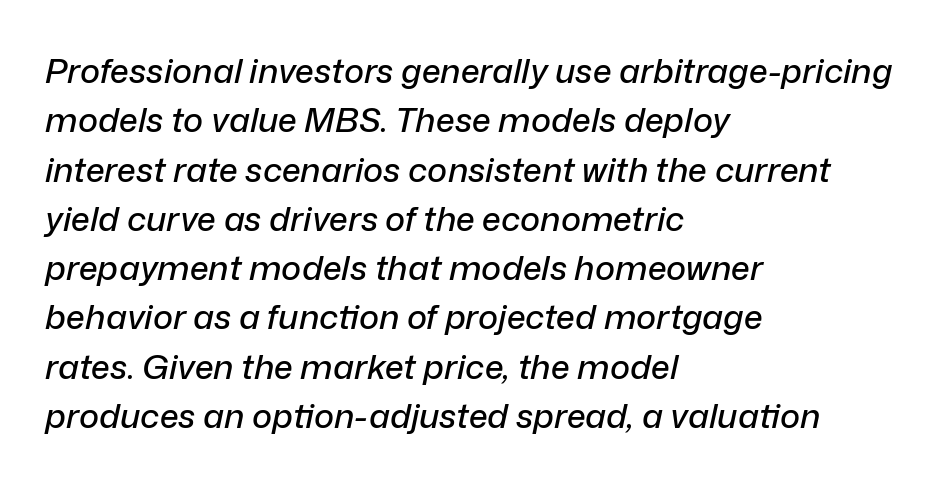
Q: Is the text italic (slanted)? A: Yes, it leans right by about 12 degrees.
Q: Is the text underlined? A: No.
Q: How is the paragraph aligned? A: Left-aligned.
Q: Is the spacing between letters normal or unusually wide? A: Normal.
Q: Is the spacing between lines tight, normal or loose? A: Normal.
Q: Width (condensed, normal, or wide)? A: Normal.
Q: Stroke contrast? A: Low.
Q: x-height? A: Medium.
Q: Monospaced? A: No.
